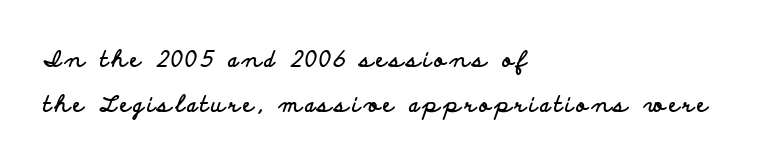
{"bold": "yes", "underline": "no", "align": "left", "line_spacing": "loose", "line_spacing_ratio": 2.06, "glyph_px": 22}
